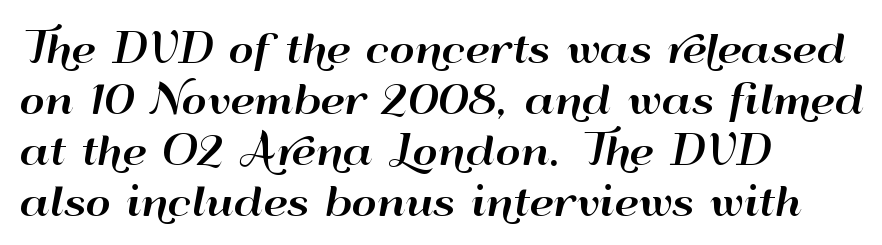
{"serif": "no", "width": "wide", "stroke_contrast": "high", "x_height": "small", "monospaced": "no", "underline": "no", "align": "left", "line_spacing": "normal", "line_spacing_ratio": 1.31, "letter_spacing": "normal", "letter_spacing_em": 0.0, "glyph_px": 39}
